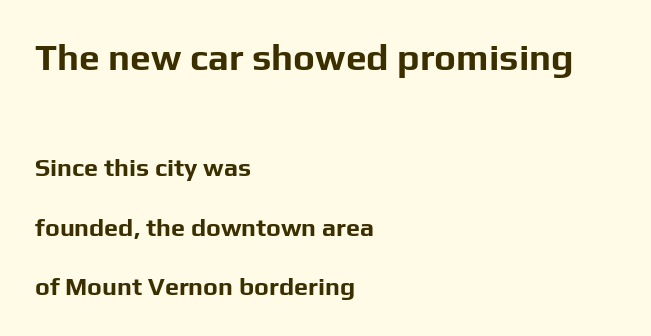
The image shows 37 px bold sans-serif type, upright; set left-aligned, loose line spacing (2.37x), normal letter spacing, not underlined; the first (top) block is 1.48x larger; low stroke contrast and a medium x-height.
